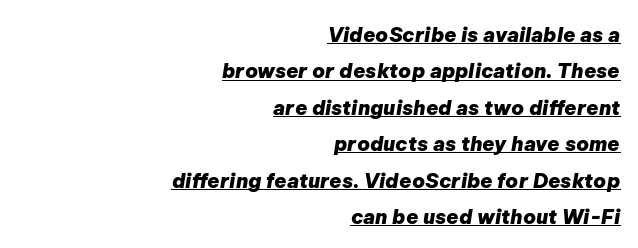
{"italic": "yes", "lean": "right", "slant_degrees": 9, "bold": "yes", "underline": "yes", "align": "right", "line_spacing_ratio": 1.82, "letter_spacing": "normal", "letter_spacing_em": 0.0, "glyph_px": 20}
